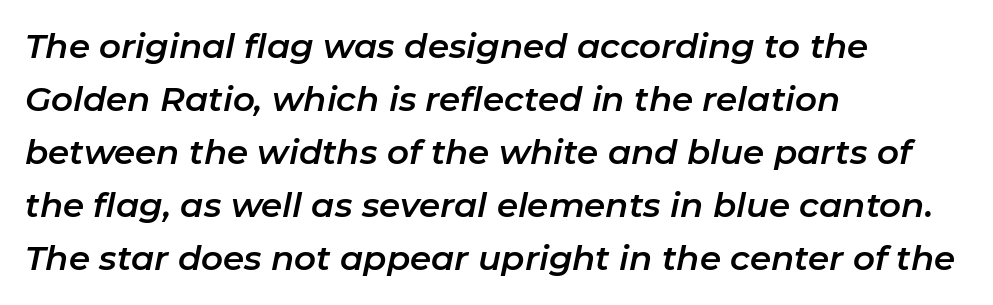
Q: Is the text italic (slanted)? A: Yes, it leans right by about 11 degrees.
Q: Is the text underlined? A: No.
Q: How is the paragraph aligned? A: Left-aligned.
Q: Is the spacing between letters normal or unusually wide? A: Normal.
Q: Is the spacing between lines tight, normal or loose? A: Normal.
Q: Width (condensed, normal, or wide)? A: Normal.
Q: Stroke contrast? A: Low.
Q: x-height? A: Medium.
Q: Monospaced? A: No.
